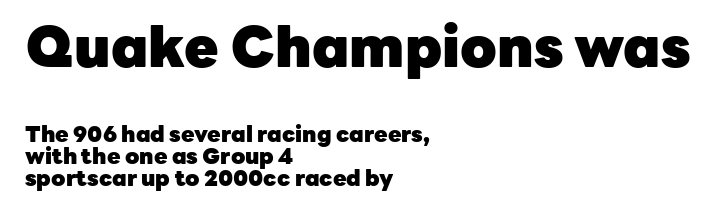
Closely set lines give the paragraph a compact silhouette. Observe the ordinary spacing: letters are neighbours, not strangers. This sample uses a sans-serif face. Heavy, bold letterforms. Caption: multi-line text, flush left, ragged right.
